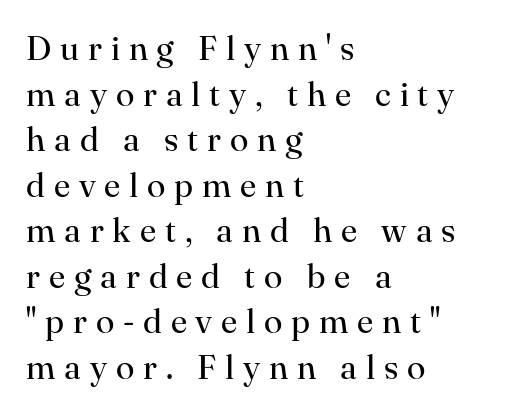
Q: Is the text bold? A: No.
Q: Is the text italic (slanted)? A: No, it is upright.
Q: Is the typeface a serif or a sans-serif typeface? A: Serif.
Q: Is the text underlined? A: No.
Q: How is the paragraph aligned? A: Left-aligned.
Q: Is the spacing between letters normal or unusually wide? A: Unusually wide.
Q: Is the spacing between lines tight, normal or loose? A: Normal.
Q: Width (condensed, normal, or wide)? A: Normal.
Q: Stroke contrast? A: High.
Q: x-height? A: Small.
Q: Monospaced? A: No.
